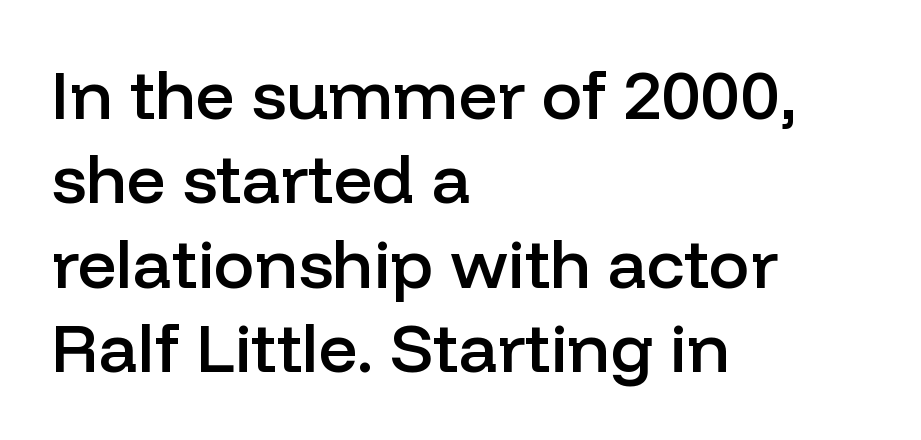
To sum up the face: it is a sans, with no serifs. Horizontal alignment here is leftward, the default for most running prose. Do the characters align in a grid? No, the font is proportional. Every letter is mildly thick-stroked: semibold rather than bold. The words here are not underlined. Honestly, the letter spacing is just normal — you wouldn't notice it.
